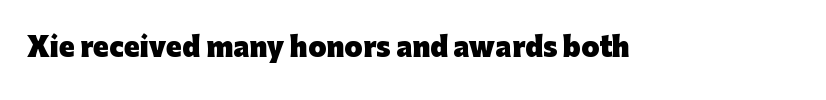
{"italic": "no", "bold": "yes", "underline": "no", "letter_spacing": "normal", "letter_spacing_em": 0.0, "glyph_px": 26}
